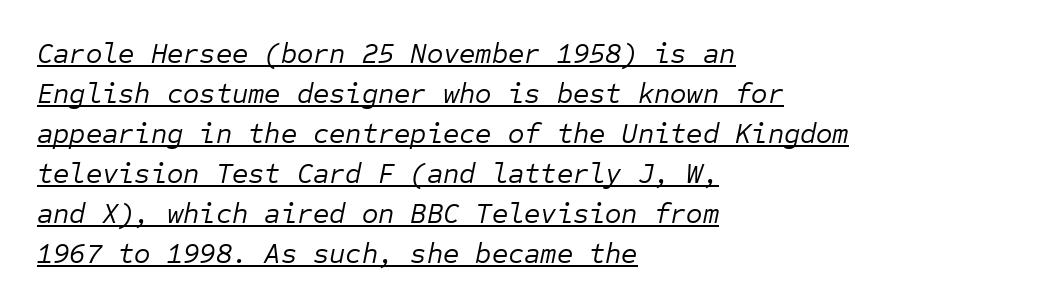
{"italic": "yes", "lean": "right", "slant_degrees": 12, "bold": "no", "weight": "regular", "width": "normal", "stroke_contrast": "low", "x_height": "medium", "monospaced": "yes", "underline": "yes", "align": "left", "line_spacing": "normal", "line_spacing_ratio": 1.43, "letter_spacing": "normal", "letter_spacing_em": 0.0, "glyph_px": 28}
